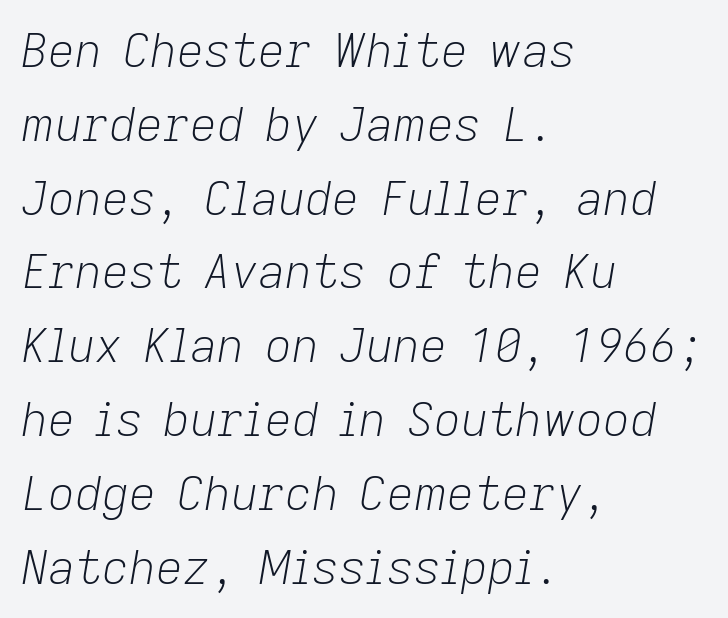
The image shows 47 px light type, italic (leaning right); set left-aligned, normal line spacing (1.57x), normal letter spacing, not underlined; low stroke contrast and a medium x-height.
